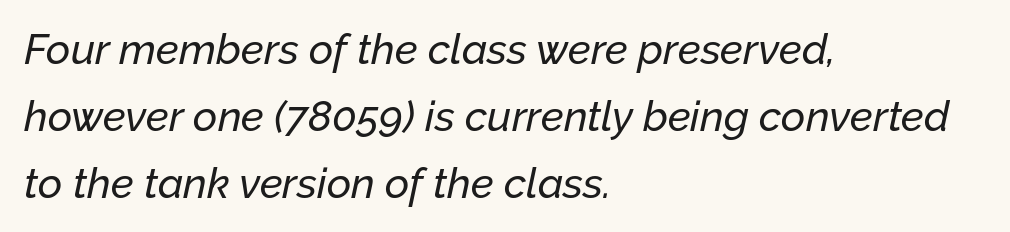
Q: Is the text italic (slanted)? A: Yes, it leans right by about 12 degrees.
Q: Is the text underlined? A: No.
Q: How is the paragraph aligned? A: Left-aligned.
Q: Is the spacing between letters normal or unusually wide? A: Normal.
Q: Is the spacing between lines tight, normal or loose? A: Normal.
Q: Width (condensed, normal, or wide)? A: Normal.
Q: Stroke contrast? A: Low.
Q: x-height? A: Medium.
Q: Monospaced? A: No.
